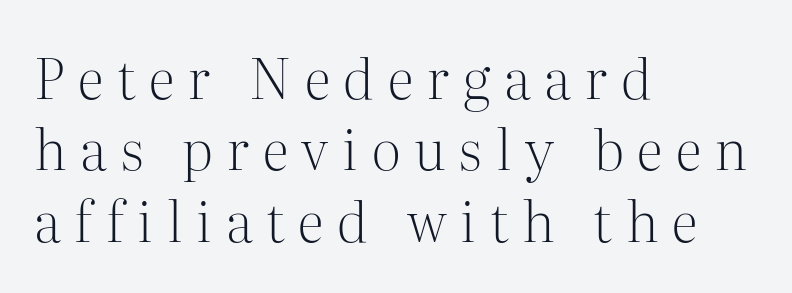
Q: Is the text bold? A: No.
Q: Is the text italic (slanted)? A: No, it is upright.
Q: Is the typeface a serif or a sans-serif typeface? A: Serif.
Q: Is the text underlined? A: No.
Q: How is the paragraph aligned? A: Left-aligned.
Q: Is the spacing between letters normal or unusually wide? A: Unusually wide.
Q: Is the spacing between lines tight, normal or loose? A: Normal.
Q: Width (condensed, normal, or wide)? A: Normal.
Q: Stroke contrast? A: Medium.
Q: x-height? A: Medium.
Q: Monospaced? A: No.
